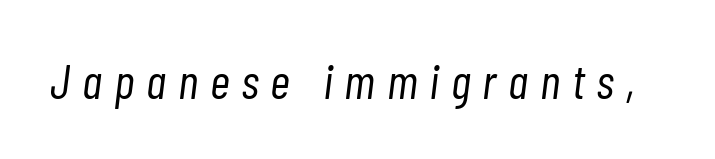
{"italic": "yes", "lean": "right", "slant_degrees": 7, "bold": "no", "weight": "light", "width": "condensed", "stroke_contrast": "low", "x_height": "medium", "monospaced": "no", "underline": "no", "letter_spacing": "wide", "letter_spacing_em": 0.24, "glyph_px": 49}
